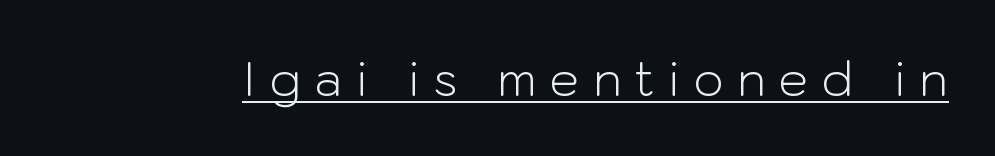
{"serif": "no", "italic": "no", "bold": "no", "weight": "light", "width": "normal", "stroke_contrast": "low", "x_height": "medium", "monospaced": "no", "underline": "yes", "letter_spacing": "wide", "letter_spacing_em": 0.29, "glyph_px": 47}
